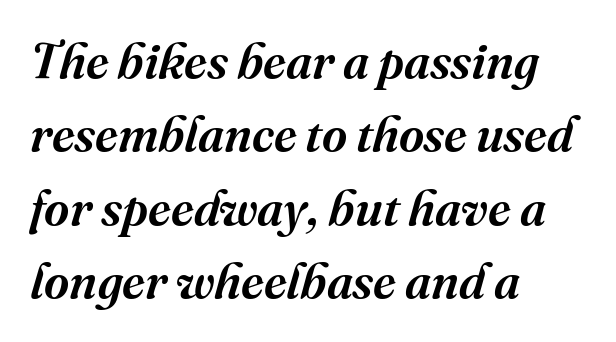
{"serif": "yes", "italic": "yes", "lean": "right", "slant_degrees": 16, "width": "normal", "stroke_contrast": "medium", "x_height": "medium", "monospaced": "no", "underline": "no", "align": "left", "line_spacing": "normal", "line_spacing_ratio": 1.5, "letter_spacing": "normal", "letter_spacing_em": 0.0, "glyph_px": 49}
